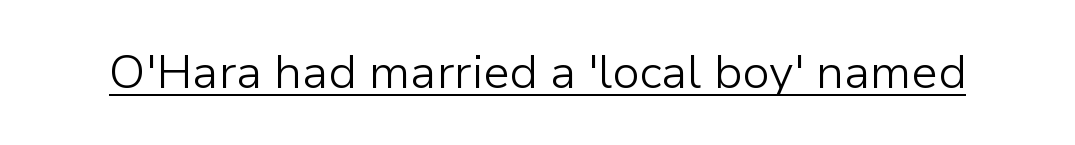
Q: Is the text bold? A: No.
Q: Is the text italic (slanted)? A: No, it is upright.
Q: Is the typeface a serif or a sans-serif typeface? A: Sans-serif.
Q: Is the text underlined? A: Yes.
Q: Is the spacing between letters normal or unusually wide? A: Normal.
Q: Width (condensed, normal, or wide)? A: Normal.
Q: Stroke contrast? A: Low.
Q: x-height? A: Medium.
Q: Monospaced? A: No.
